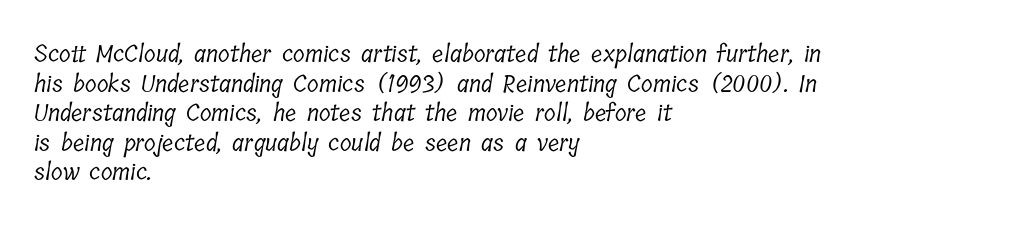
{"bold": "no", "underline": "no", "align": "left", "line_spacing_ratio": 1.23, "letter_spacing": "normal", "letter_spacing_em": 0.0, "glyph_px": 24}
